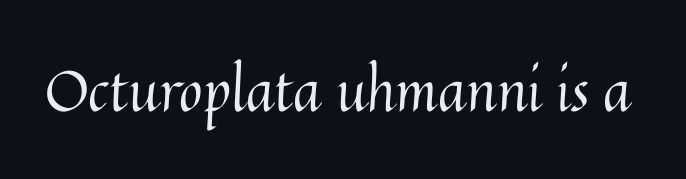
These lines are rendered in a variable-pitch font. Underline: absent. Vertical stems look standard width or narrower in stroke. The type is set solid horizontally, with unmodified tracking.
